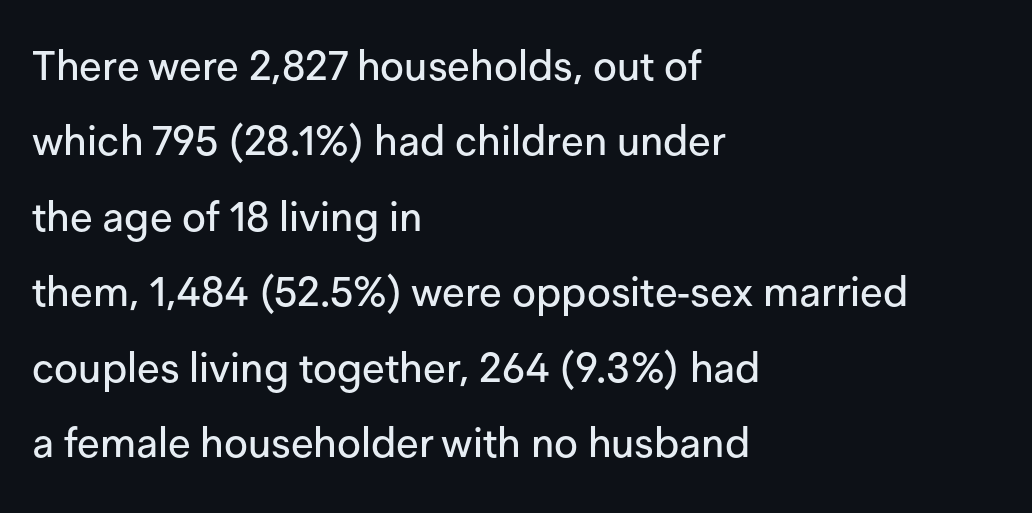
Observe the absence of serifs on each vertical stroke in this sample. Inter-character spacing is left at the font's built-in metrics. Ordinary non-slanted type is in use. A typesetter would call this proportional, since set widths differ per character. The glyphs are unaccompanied by any horizontal stroke below them. Caption: multi-line text, flush left, ragged right.
